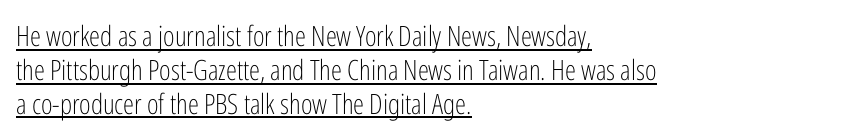
Q: Is the text bold? A: No.
Q: Is the text italic (slanted)? A: No, it is upright.
Q: Is the typeface a serif or a sans-serif typeface? A: Sans-serif.
Q: Is the text underlined? A: Yes.
Q: How is the paragraph aligned? A: Left-aligned.
Q: Is the spacing between letters normal or unusually wide? A: Normal.
Q: Width (condensed, normal, or wide)? A: Condensed.
Q: Stroke contrast? A: Low.
Q: x-height? A: Medium.
Q: Monospaced? A: No.
